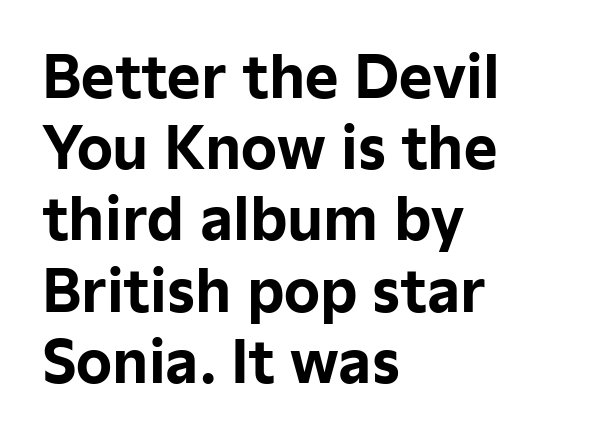
The image shows 57 px bold sans-serif type, upright; set left-aligned, normal line spacing (1.25x), normal letter spacing, not underlined; low stroke contrast and a medium x-height.
